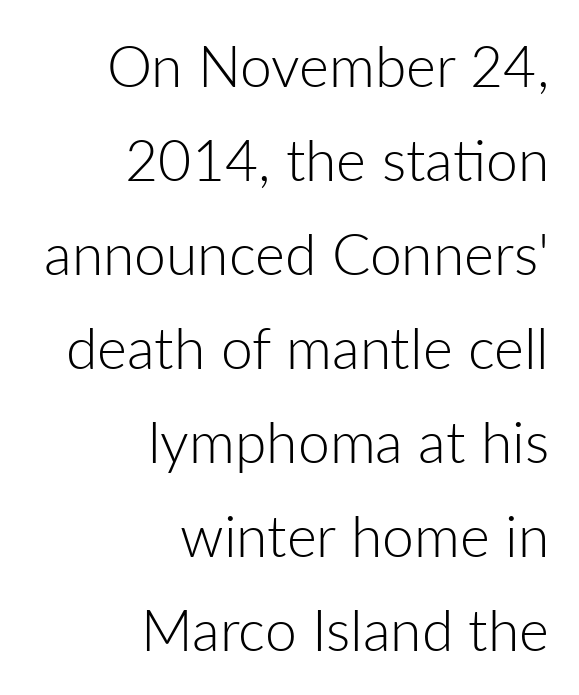
The image shows 57 px light sans-serif type, upright; set right-aligned, normal line spacing (1.65x), normal letter spacing, not underlined; low stroke contrast and a medium x-height.
